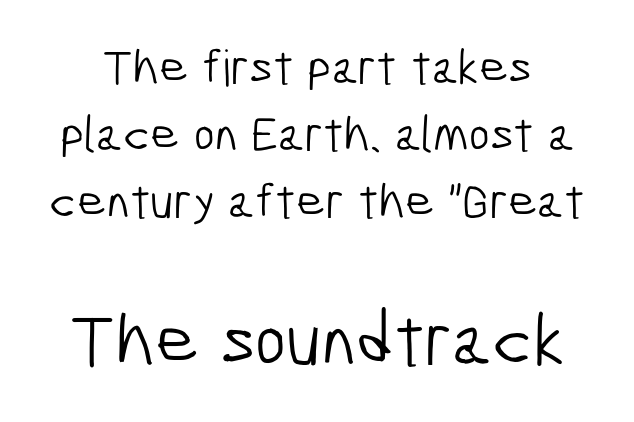
Q: Is the text bold? A: No.
Q: Is the typeface a serif or a sans-serif typeface? A: Sans-serif.
Q: Is the text underlined? A: No.
Q: Is the spacing between letters normal or unusually wide? A: Normal.
Q: Is the spacing between lines tight, normal or loose? A: Normal.
Q: Which block of text is set in a larger size, the first (top) or the second (bottom)? A: The second (bottom) one.
Q: Width (condensed, normal, or wide)? A: Condensed.
Q: Stroke contrast? A: Low.
Q: x-height? A: Medium.
Q: Monospaced? A: No.
